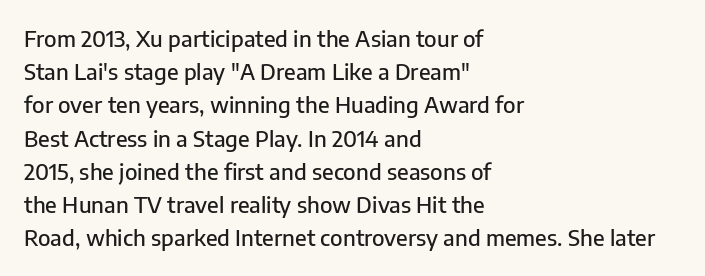
Q: Is the text italic (slanted)? A: No, it is upright.
Q: Is the text underlined? A: No.
Q: How is the paragraph aligned? A: Left-aligned.
Q: Is the spacing between letters normal or unusually wide? A: Normal.
Q: Is the spacing between lines tight, normal or loose? A: Normal.
